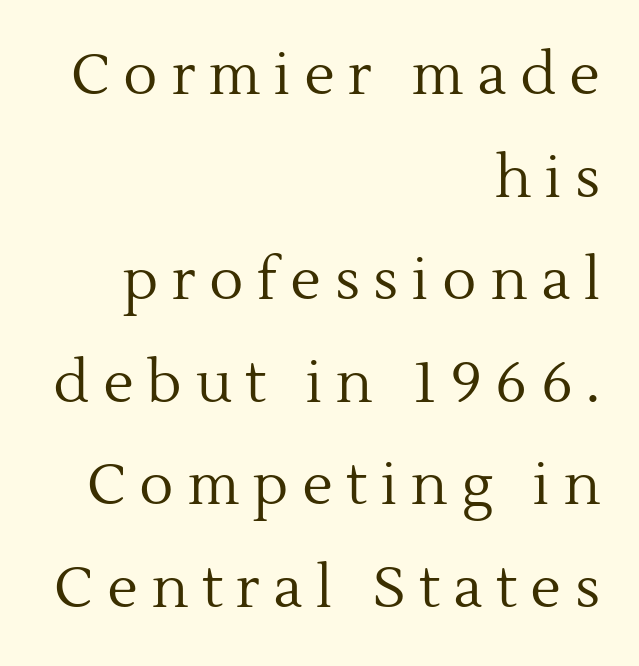
What stands out about the letter spacing? Its width — letters are far apart. Bare-footed words on every line. Horizontal alignment here is rightward, an uncommon choice for prose. This sample has the flowing, uneven cadence of proportional lettering.
